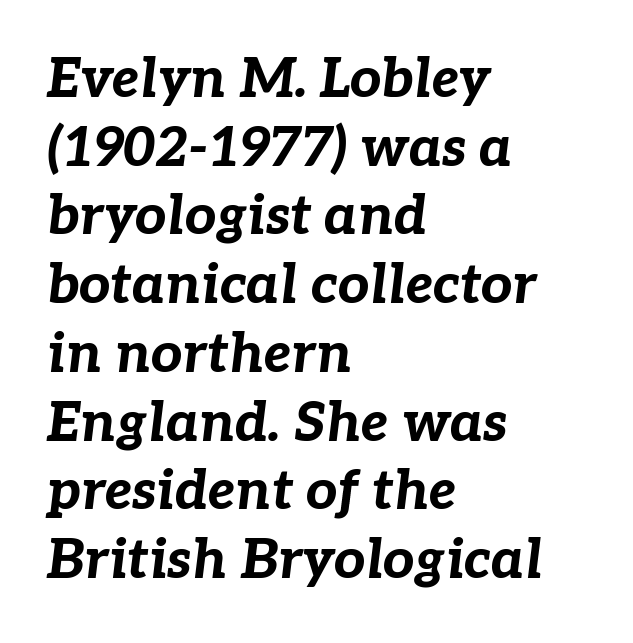
The image shows 55 px bold type, italic (leaning right); set left-aligned, normal line spacing (1.25x), normal letter spacing, not underlined; low stroke contrast and a medium x-height.
